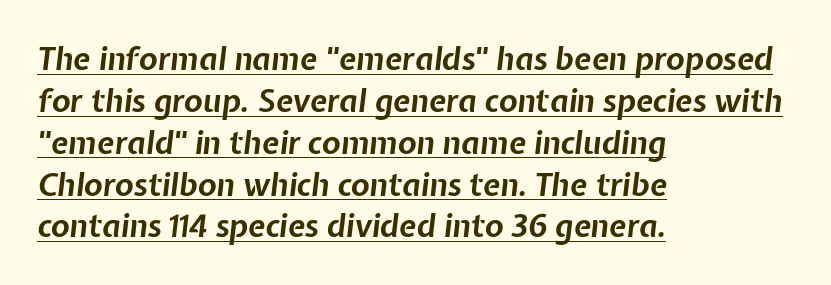
In terms of weight, the rendering is a true, heavy bold. Slanted lettering throughout. This rendering features underlined lettering. The rendering anchors every line to the left-hand side.
